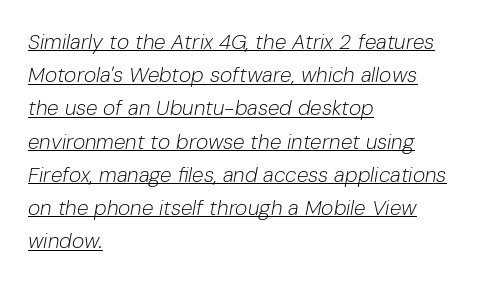
The image shows 21 px text type, italic (leaning right); set left-aligned, normal line spacing (1.58x), normal letter spacing, underlined.
